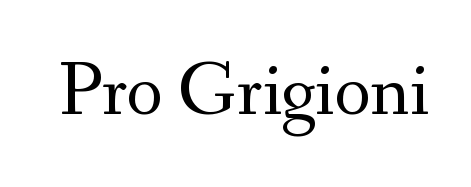
These lines were composed using upright roman letters. The typesetting does not lean heavy: it is not bold. Small tapered or slab feet sit at the stroke ends, so this counts as serif. The horizontal fit of the characters is conventional and even. These lines are rendered in a variable-pitch font. Each row of text sits above clean, open space.
